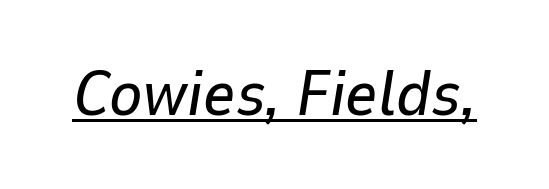
{"italic": "yes", "lean": "right", "slant_degrees": 9, "width": "normal", "stroke_contrast": "low", "x_height": "medium", "monospaced": "no", "underline": "yes", "letter_spacing": "normal", "letter_spacing_em": 0.0, "glyph_px": 63}
